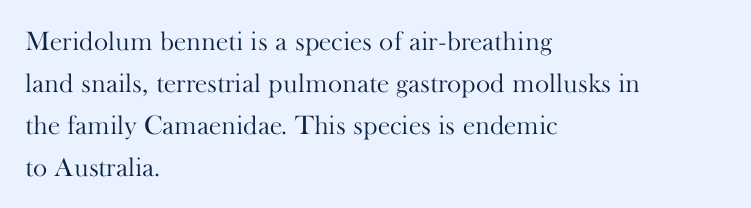
Each new line begins a customary step beneath the previous one. The passage shown is not underscored anywhere. Weight: not bold — regular or lighter. Nope, not italic — everything's standing straight. A classic flush-left, rag-right setting is used for this passage.
